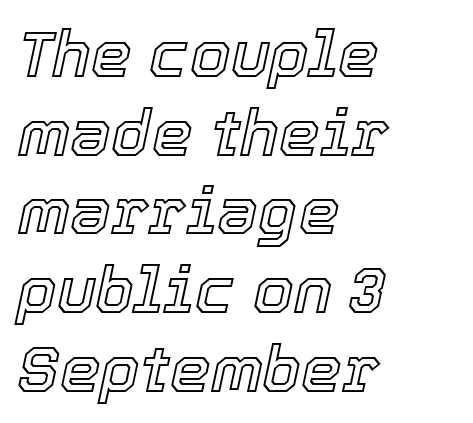
The image shows 65 px text type, italic (leaning right); set left-aligned, line spacing 1.21x, normal letter spacing, not underlined; a medium x-height.
